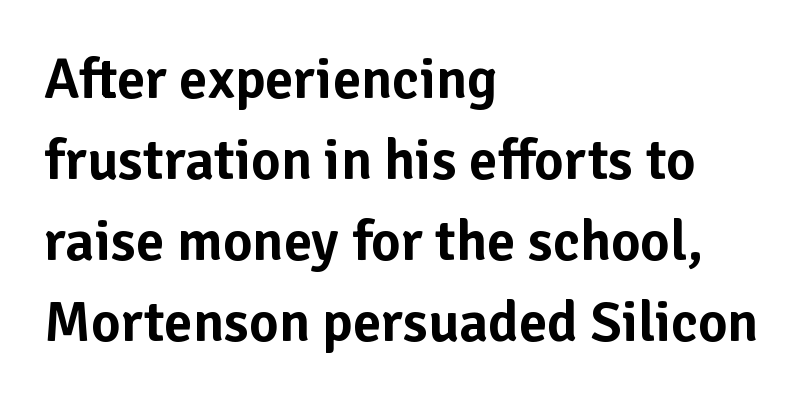
Do the characters align in a grid? No, the font is proportional. Glance below the letters and you will spot only blank space. Glyph-to-glyph distance matches everyday printed text. The line-height multiplier appears to be the usual default. Each line starts at the same left margin while the right side varies. When letters stand straight like this, we call the style roman or upright.
